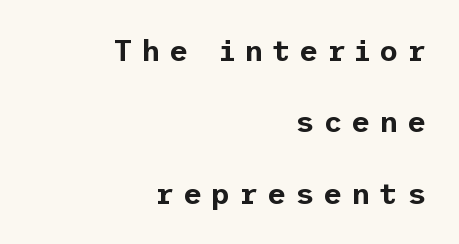
The image shows 30 px sans-serif type, upright; set right-aligned, loose line spacing (2.38x), unusually wide letter spacing (+0.28 em), not underlined; low stroke contrast and a medium x-height.
